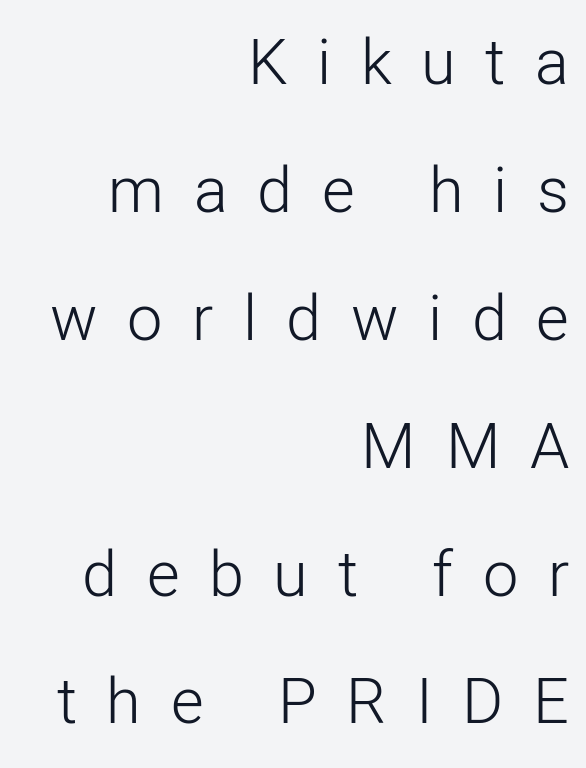
{"serif": "no", "italic": "no", "bold": "no", "weight": "light", "width": "normal", "stroke_contrast": "low", "x_height": "medium", "monospaced": "no", "underline": "no", "align": "right", "line_spacing": "loose", "line_spacing_ratio": 2.03, "letter_spacing": "wide", "letter_spacing_em": 0.47, "glyph_px": 63}
